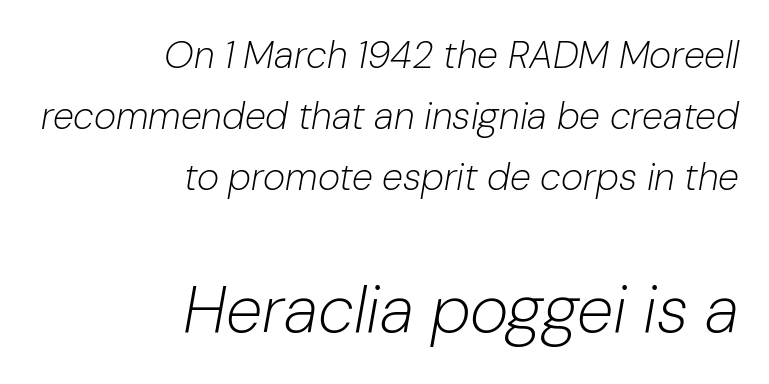
The image shows 66 px light type, italic (leaning right); set right-aligned, normal line spacing (1.61x), normal letter spacing, not underlined; the second (bottom) block is 1.74x larger; low stroke contrast and a medium x-height.
